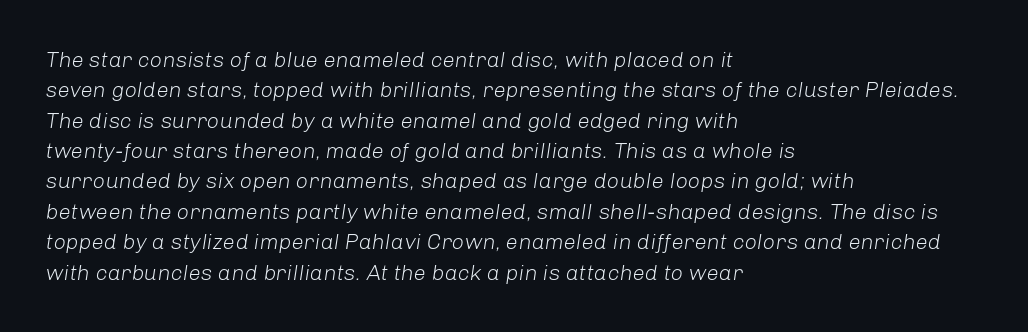
The image shows 22 px text type, italic (leaning right); set left-aligned, normal line spacing (1.38x), normal letter spacing, not underlined.
